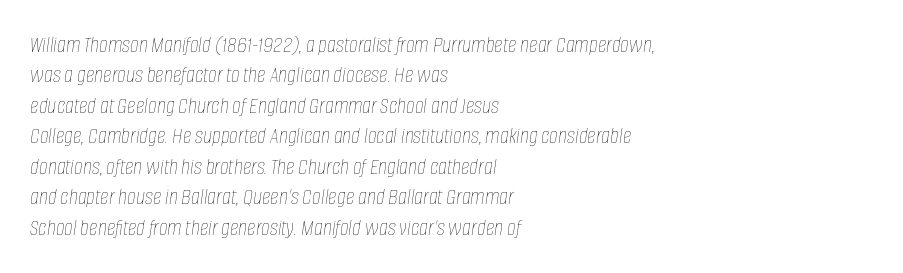
{"italic": "yes", "lean": "right", "slant_degrees": 8, "bold": "no", "underline": "no", "align": "left", "line_spacing": "normal", "line_spacing_ratio": 1.27, "letter_spacing": "normal", "letter_spacing_em": 0.0, "glyph_px": 24}
